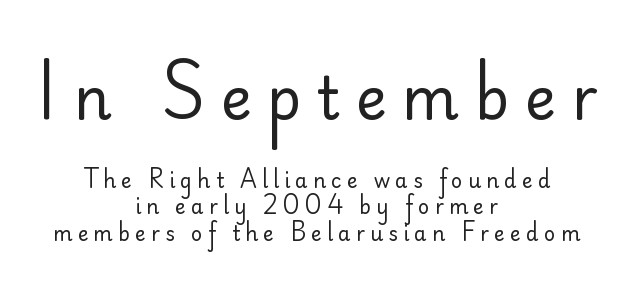
The image shows 59 px regular-weight sans-serif type, upright; set centered, normal line spacing (1.32x), unusually wide letter spacing (+0.26 em), not underlined; the first (top) block is 2.95x larger; low stroke contrast and a small x-height.
